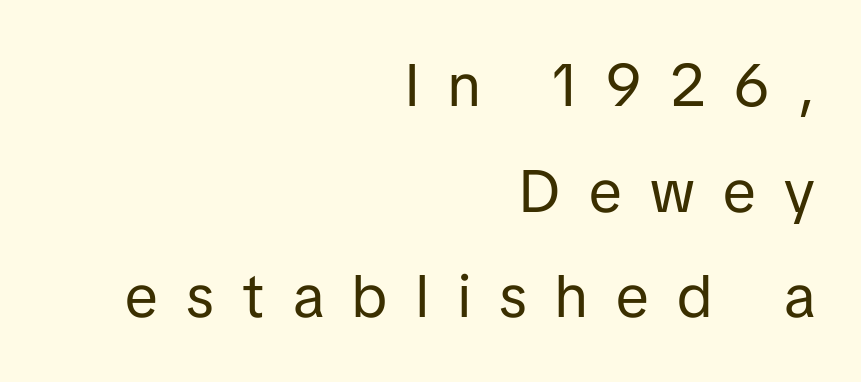
Quick note: not italic, upright. Varying glyph widths throughout — classic text-font behaviour. Rule under the text: the space is simply empty. Examine the stroke ends and you'll find no serifs. Does extra space separate the letters? Yes, quite a lot of it. These lines stack with their right ends in a neat column.
